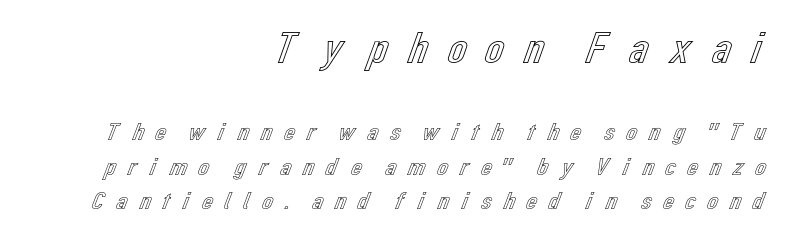
The line texture is sparse and dotted thanks to wide tracking. Which of the two is more prominent by size? The first, at the top. Leftover space on each line is placed entirely before the opening word. Beneath every word, the page is bare.
